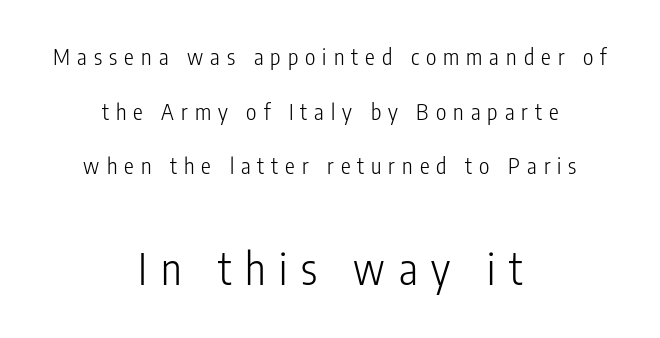
The image shows 43 px light, condensed sans-serif type, upright; set centered, loose line spacing (2.48x), unusually wide letter spacing (+0.32 em), not underlined; the second (bottom) block is 1.95x larger; low stroke contrast and a medium x-height.
